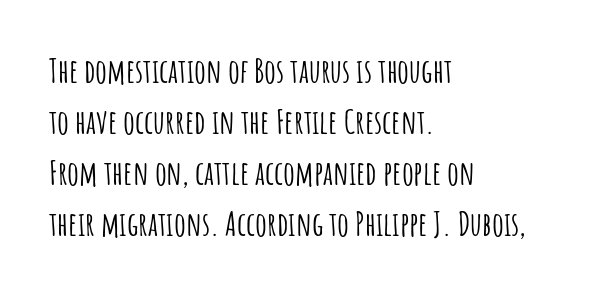
{"serif": "no", "italic": "no", "width": "condensed", "stroke_contrast": "low", "x_height": "large", "monospaced": "no", "underline": "no", "align": "left", "line_spacing": "normal", "line_spacing_ratio": 1.55, "letter_spacing": "normal", "letter_spacing_em": 0.0, "glyph_px": 33}
